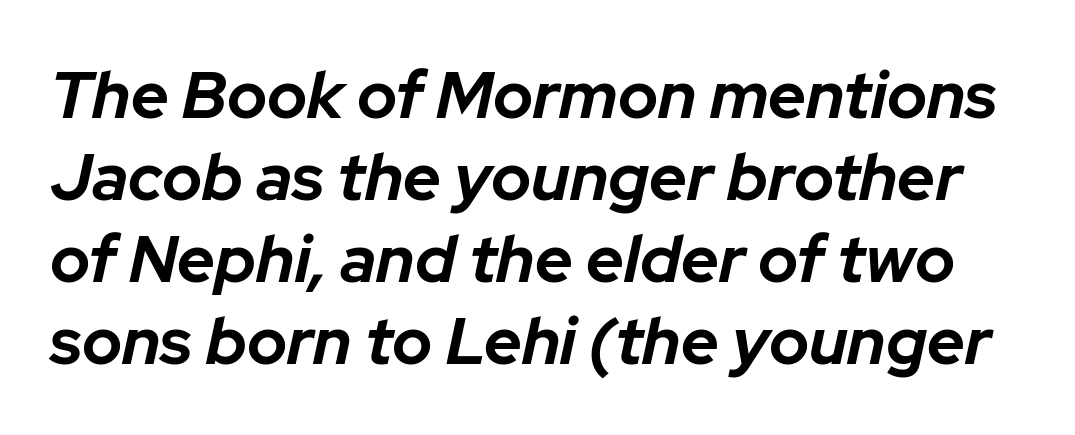
Q: Is the text bold? A: Yes.
Q: Is the text italic (slanted)? A: Yes, it leans right by about 12 degrees.
Q: Is the text underlined? A: No.
Q: Is the spacing between letters normal or unusually wide? A: Normal.
Q: Width (condensed, normal, or wide)? A: Normal.
Q: Stroke contrast? A: Low.
Q: x-height? A: Medium.
Q: Monospaced? A: No.
